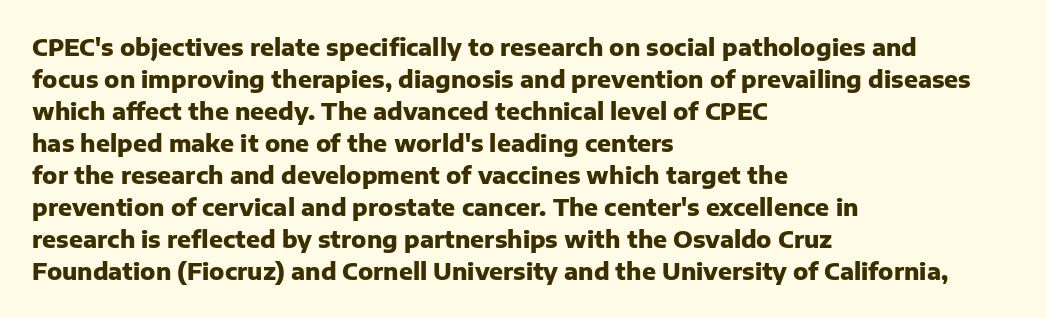
Q: Is the text bold? A: Yes.
Q: Is the text italic (slanted)? A: No, it is upright.
Q: Is the text underlined? A: No.
Q: How is the paragraph aligned? A: Left-aligned.
Q: Is the spacing between letters normal or unusually wide? A: Normal.
Q: Is the spacing between lines tight, normal or loose? A: Normal.
